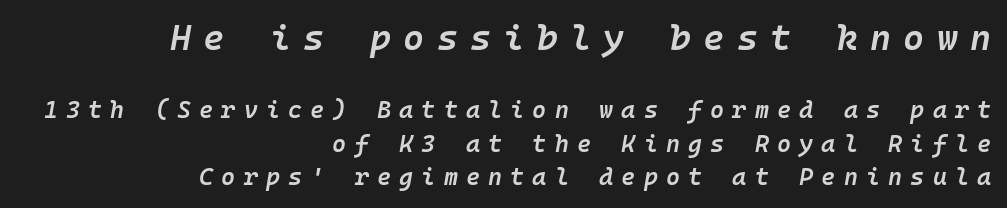
The image shows 36 px semibold type, italic (leaning right), monospaced; set right-aligned, normal line spacing (1.4x), unusually wide letter spacing (+0.34 em), not underlined; the first (top) block is 1.5x larger; low stroke contrast and a medium x-height.
